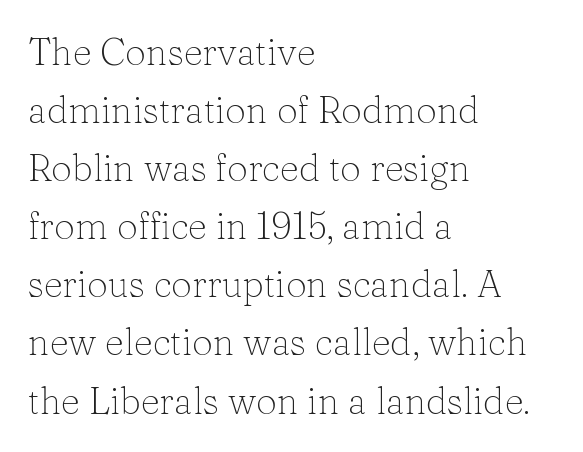
This is the regular roman posture of the typeface. The typesetter chose a ragged-right arrangement here. A quiet, ordinary-to-light weight characterises the typeface. Words float on clear page, feet unadorned. The passage shown is typeset with a serif family.
